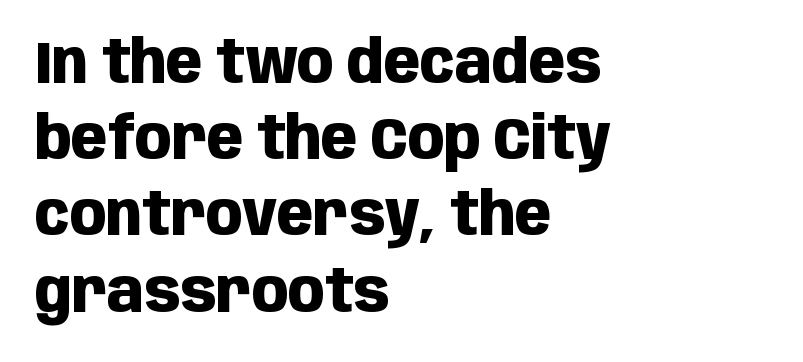
{"serif": "no", "italic": "no", "bold": "yes", "weight": "heavy", "width": "condensed", "stroke_contrast": "low", "x_height": "large", "monospaced": "no", "underline": "no", "align": "left", "line_spacing": "normal", "line_spacing_ratio": 1.27, "letter_spacing": "normal", "letter_spacing_em": 0.0, "glyph_px": 60}
